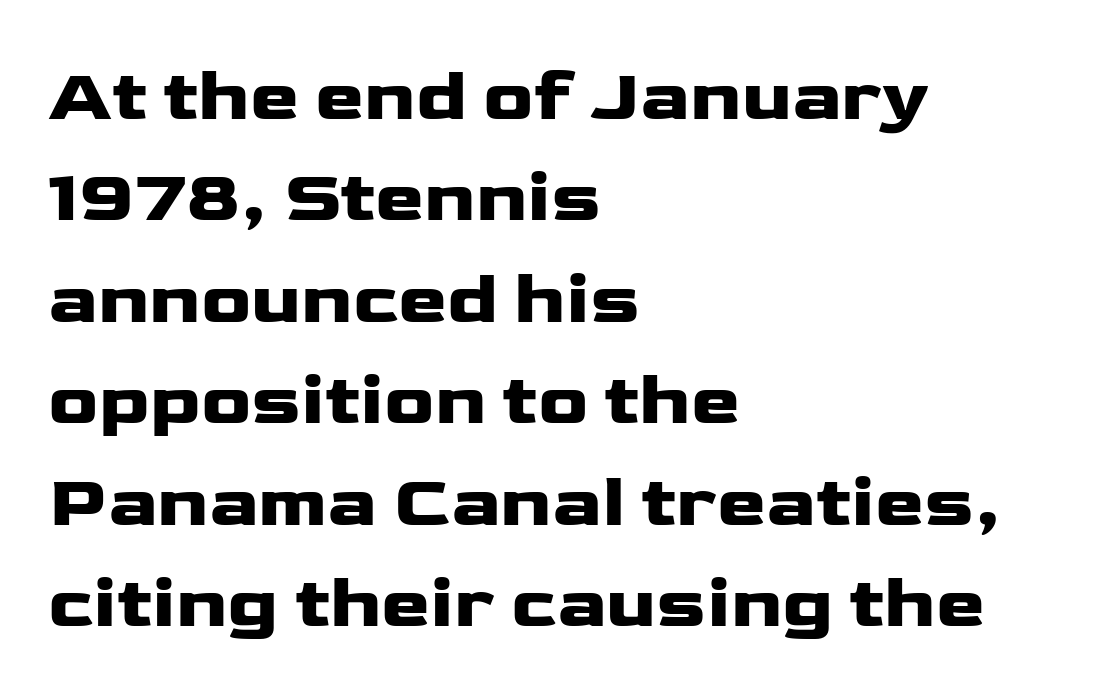
Q: Is the text italic (slanted)? A: No, it is upright.
Q: Is the typeface a serif or a sans-serif typeface? A: Sans-serif.
Q: Is the text underlined? A: No.
Q: How is the paragraph aligned? A: Left-aligned.
Q: Is the spacing between letters normal or unusually wide? A: Normal.
Q: Is the spacing between lines tight, normal or loose? A: Normal.
Q: Width (condensed, normal, or wide)? A: Wide.
Q: Stroke contrast? A: Low.
Q: x-height? A: Medium.
Q: Monospaced? A: No.
